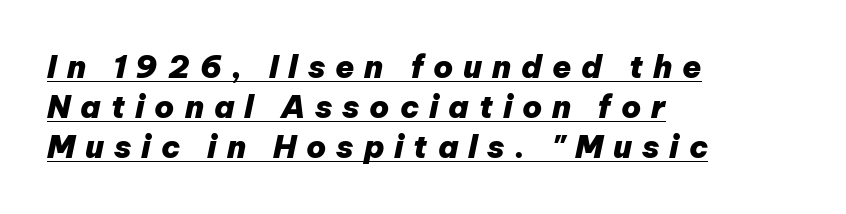
The face used here has the dense, thick strokes of a bold. The typesetter has applied underlining to the passage shown. The face used here is proportionally spaced, like ordinary book or web type. Look at the tracking — it's clearly loosened, letters drifting apart.
